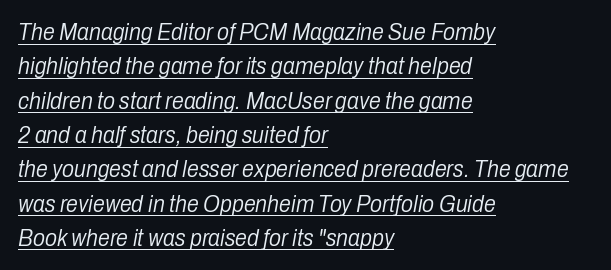
Q: Is the text bold? A: No.
Q: Is the text italic (slanted)? A: Yes, it leans right by about 10 degrees.
Q: Is the text underlined? A: Yes.
Q: How is the paragraph aligned? A: Left-aligned.
Q: Is the spacing between letters normal or unusually wide? A: Normal.
Q: Is the spacing between lines tight, normal or loose? A: Normal.
